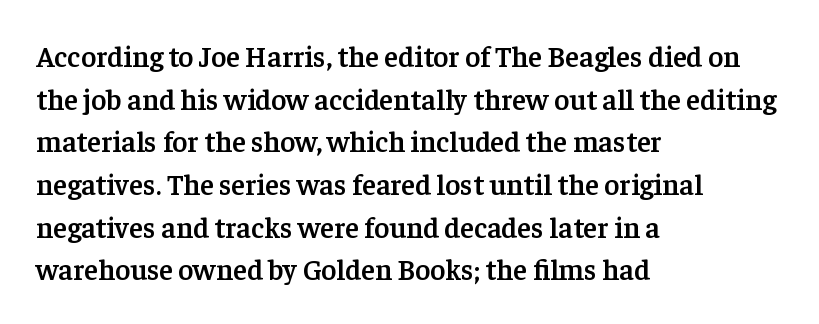
The rendering uses a moderate line-height, typical for paragraphs. This sample is left-justified, so line endings fall wherever the words run out. Look at the bottom of the vertical strokes: they flare into serifs here. The sample has been set in demibold, a notch under bold. The face used here is proportionally spaced, like ordinary book or web type.
